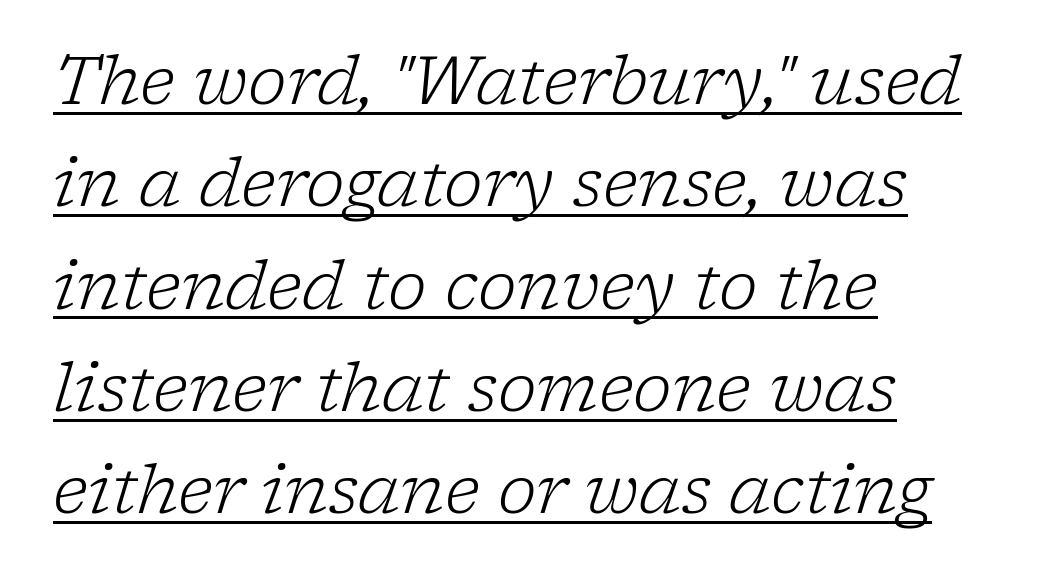
Q: Is the text bold? A: No.
Q: Is the text italic (slanted)? A: Yes, it leans right by about 17 degrees.
Q: Is the typeface a serif or a sans-serif typeface? A: Serif.
Q: Is the text underlined? A: Yes.
Q: How is the paragraph aligned? A: Left-aligned.
Q: Is the spacing between letters normal or unusually wide? A: Normal.
Q: Is the spacing between lines tight, normal or loose? A: Normal.
Q: Width (condensed, normal, or wide)? A: Normal.
Q: Stroke contrast? A: Low.
Q: x-height? A: Medium.
Q: Monospaced? A: No.
